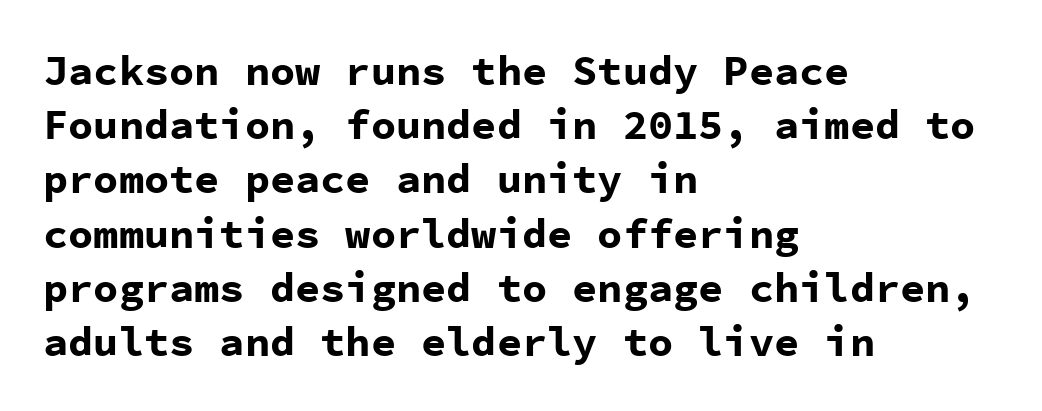
{"serif": "no", "italic": "no", "bold": "yes", "weight": "bold", "width": "normal", "stroke_contrast": "low", "x_height": "medium", "monospaced": "yes", "underline": "no", "align": "left", "line_spacing": "normal", "line_spacing_ratio": 1.29, "letter_spacing": "normal", "letter_spacing_em": 0.0, "glyph_px": 42}
